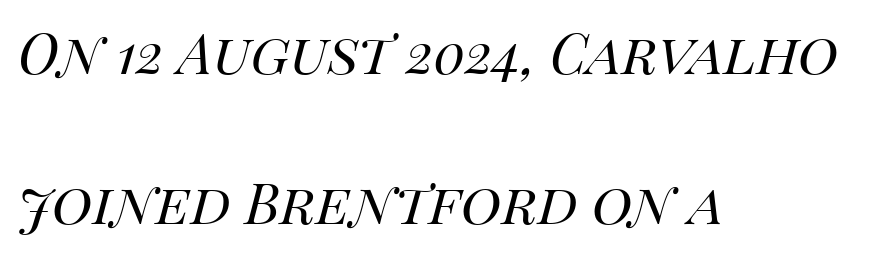
The image shows 69 px regular-weight type, italic (leaning right); set left-aligned, loose line spacing (2.17x), normal letter spacing, not underlined; high stroke contrast and a large x-height.
